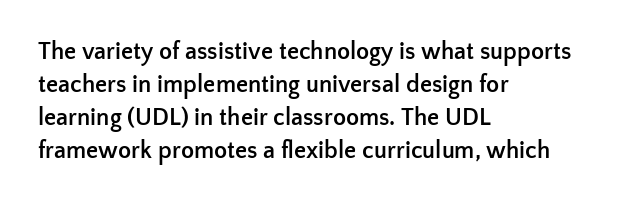
The image shows 24 px bold type, upright; set left-aligned, normal line spacing (1.37x), normal letter spacing, not underlined.
